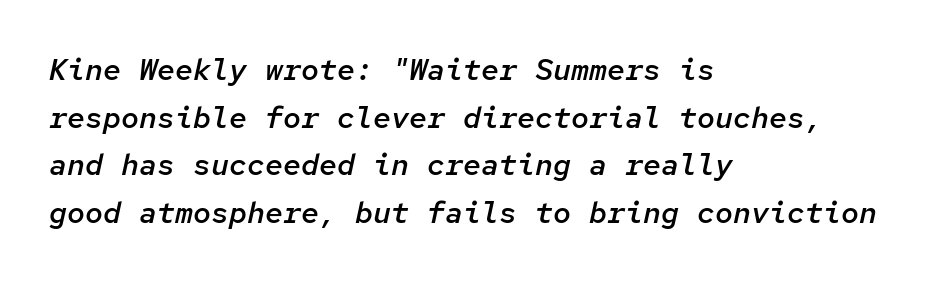
Q: Is the text bold? A: Semi-bold.
Q: Is the text italic (slanted)? A: Yes, it leans right by about 12 degrees.
Q: Is the text underlined? A: No.
Q: How is the paragraph aligned? A: Left-aligned.
Q: Is the spacing between letters normal or unusually wide? A: Normal.
Q: Is the spacing between lines tight, normal or loose? A: Normal.
Q: Width (condensed, normal, or wide)? A: Normal.
Q: Stroke contrast? A: Low.
Q: x-height? A: Medium.
Q: Monospaced? A: Yes.
